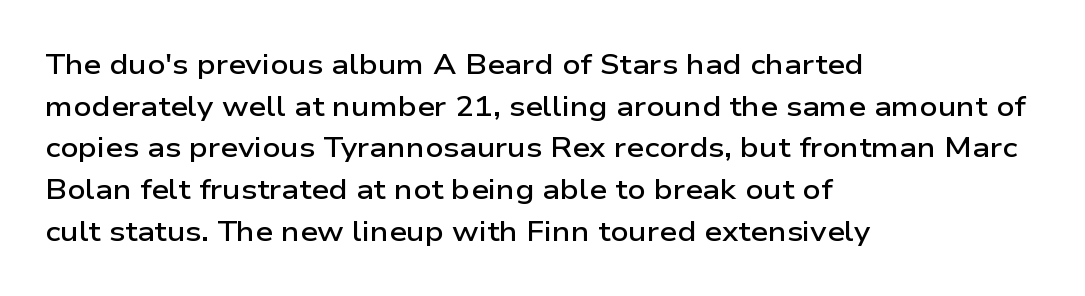
These lines keep a tight, regular rhythm from letter to letter. The typesetting leans somewhat heavy: a semibold. Characters remain perfectly vertical along every line. Does the type have serifs? No, each stem ends abruptly. Reading down the block, your eye returns to a fixed left position each line.
